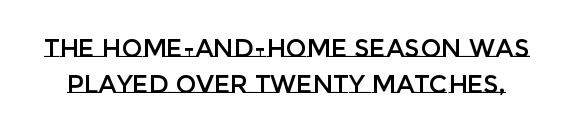
The type sits square on the baseline with zero lean. Anything drawn beneath the words? Only blank space. Leading: standard. Tracking here is standard; glyphs follow each other at the usual distance.
